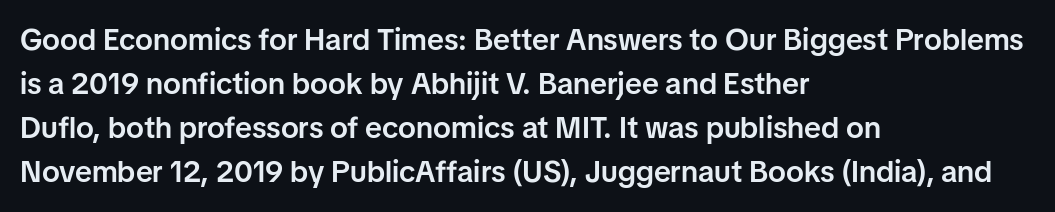
{"serif": "no", "italic": "no", "bold": "semi", "weight": "semibold", "width": "normal", "stroke_contrast": "low", "x_height": "medium", "monospaced": "no", "underline": "no", "align": "left", "line_spacing": "normal", "line_spacing_ratio": 1.47, "letter_spacing": "normal", "letter_spacing_em": 0.0, "glyph_px": 30}
